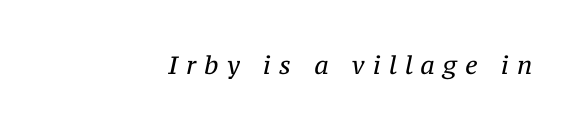
The image shows 25 px text type, italic (leaning right); set unusually wide letter spacing (+0.33 em), not underlined.
